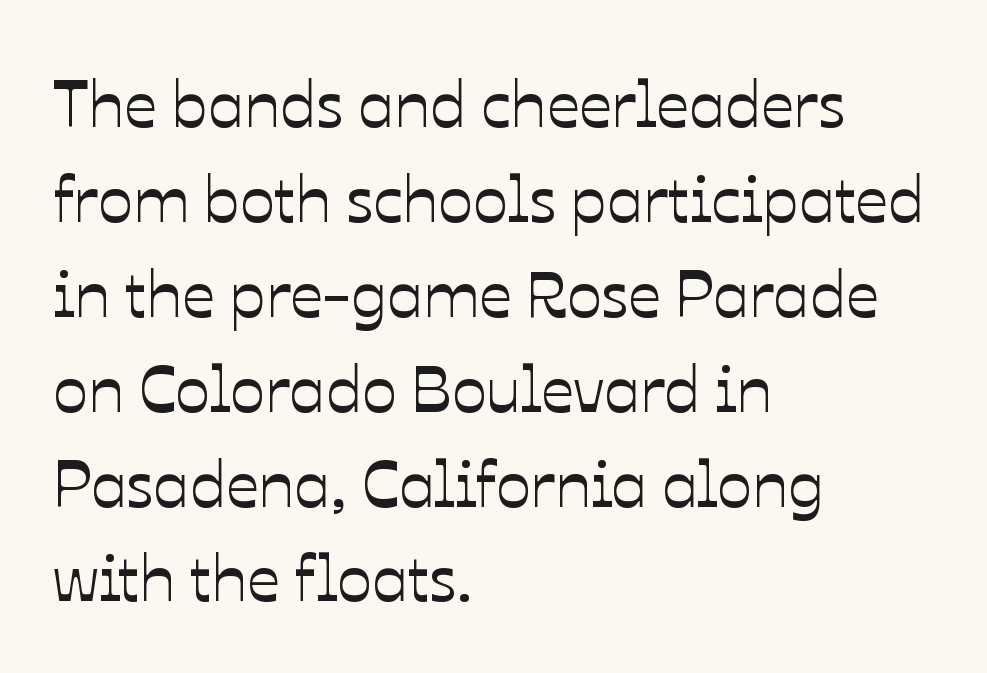
The image shows 65 px text type, upright; set left-aligned, normal line spacing (1.46x), normal letter spacing, not underlined; low stroke contrast and a medium x-height.
